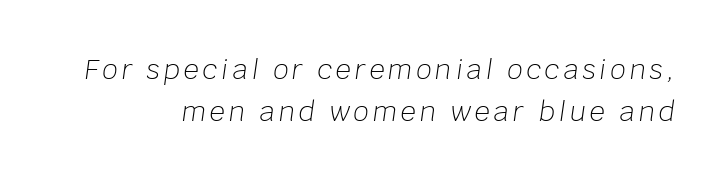
The passage shown stacks its lines at a standard gap. The zone under the glyphs is completely vacant. Stems and bowls with no extra thickness — not bold. Style check: oblique.
